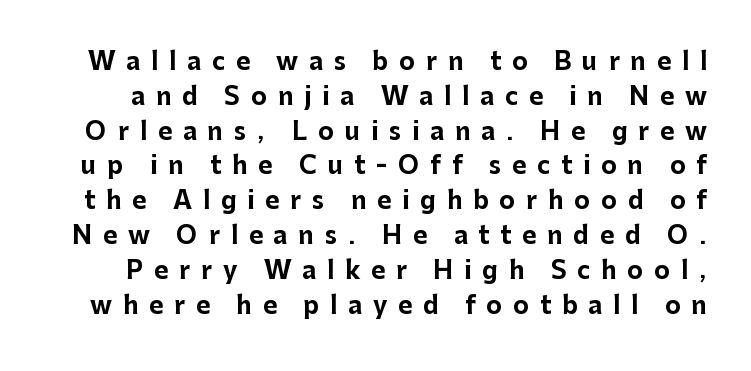
Tracking here is generous; glyphs stand well apart from one another. Is there much room between lines? A standard amount, neither cramped nor airy. Unlike italic type, these characters show no tilt at all. Thick stems and heavy bowls — unmistakably bold. The specimen omits any rule beneath the text block's lines.
